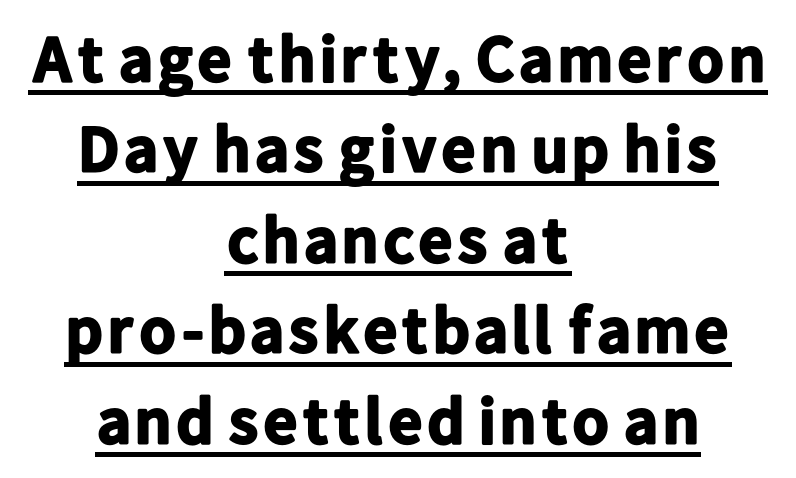
Typographic density is high because the face is bold. Each line is balanced around a shared central axis. Ordinary non-slanted type is in use. The letters sit at their default tracking, neither squeezed nor spread. Note the varied advance widths — an 'i' is clearly narrower than an 'm'.
